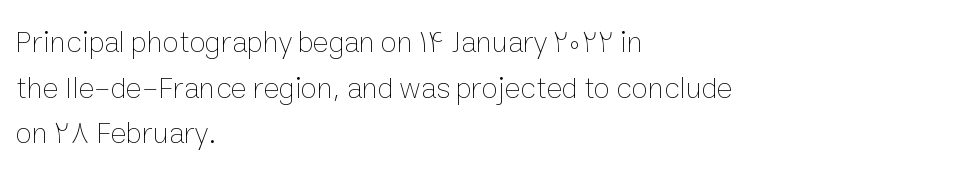
The image shows 30 px thin type, upright; set left-aligned, normal line spacing (1.52x), normal letter spacing, not underlined; low stroke contrast and a medium x-height.
